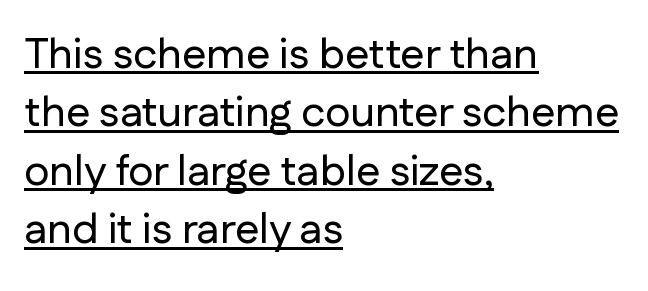
{"serif": "no", "italic": "no", "width": "normal", "stroke_contrast": "low", "x_height": "medium", "monospaced": "no", "underline": "yes", "align": "left", "line_spacing": "normal", "line_spacing_ratio": 1.36, "letter_spacing": "normal", "letter_spacing_em": 0.0, "glyph_px": 43}
